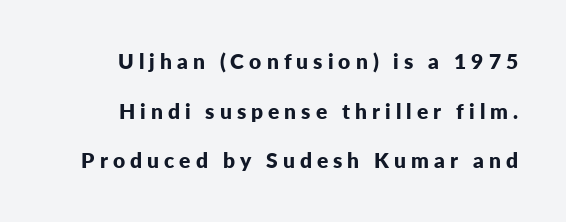
What stands out about the letter spacing? Its width — letters are far apart. Rule under the text: the space is simply empty. Strokes here are thick enough to call this a true bold. The specimen reads as upright at a glance. Regarding leading, the lines here are spaced well apart.
